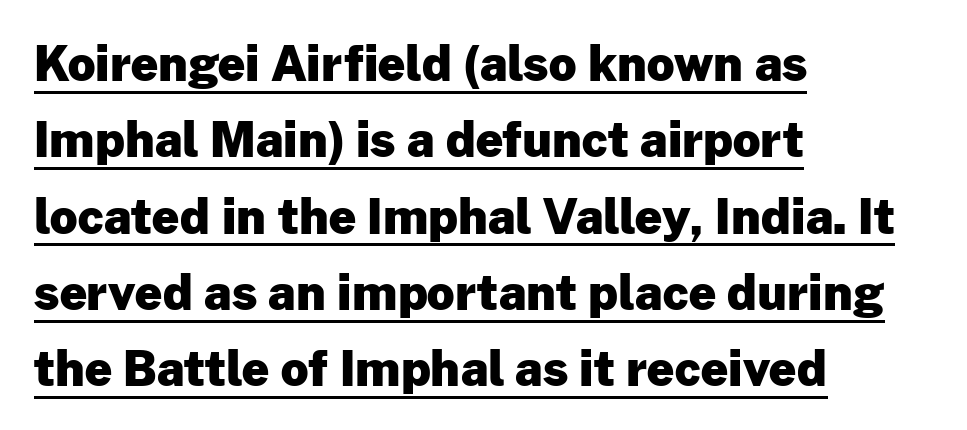
Q: Is the text bold? A: Yes.
Q: Is the text italic (slanted)? A: No, it is upright.
Q: Is the typeface a serif or a sans-serif typeface? A: Sans-serif.
Q: Is the text underlined? A: Yes.
Q: How is the paragraph aligned? A: Left-aligned.
Q: Is the spacing between letters normal or unusually wide? A: Normal.
Q: Is the spacing between lines tight, normal or loose? A: Normal.
Q: Width (condensed, normal, or wide)? A: Normal.
Q: Stroke contrast? A: Low.
Q: x-height? A: Medium.
Q: Monospaced? A: No.
